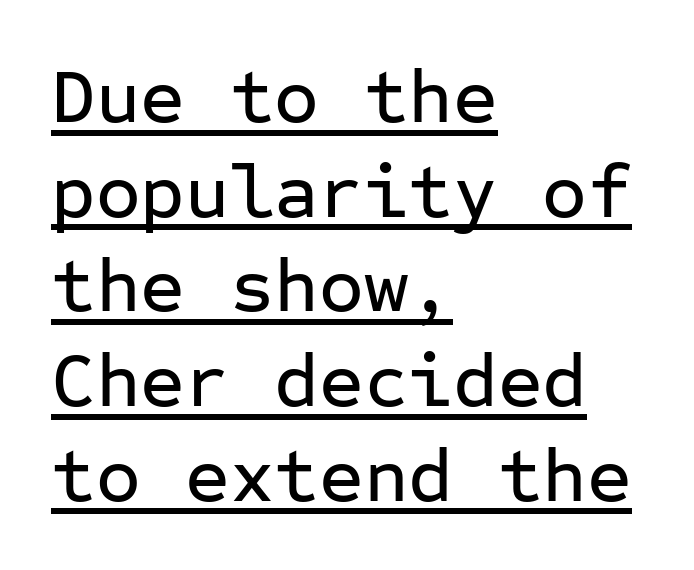
{"serif": "no", "italic": "no", "width": "normal", "stroke_contrast": "low", "x_height": "medium", "monospaced": "yes", "underline": "yes", "align": "left", "line_spacing_ratio": 1.23, "letter_spacing": "normal", "letter_spacing_em": 0.0, "glyph_px": 77}
